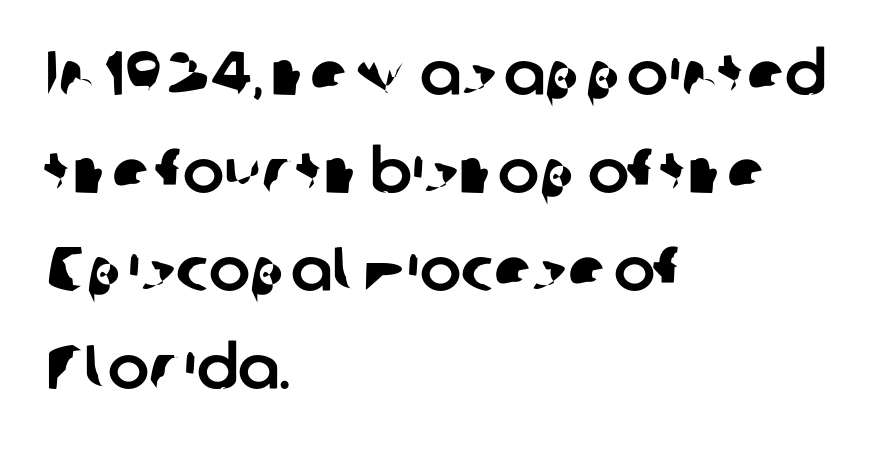
Q: Is the typeface a serif or a sans-serif typeface? A: Sans-serif.
Q: Is the text underlined? A: No.
Q: How is the paragraph aligned? A: Left-aligned.
Q: Is the spacing between letters normal or unusually wide? A: Normal.
Q: Is the spacing between lines tight, normal or loose? A: Normal.
Q: Width (condensed, normal, or wide)? A: Normal.
Q: Stroke contrast? A: Low.
Q: x-height? A: Medium.
Q: Monospaced? A: No.
